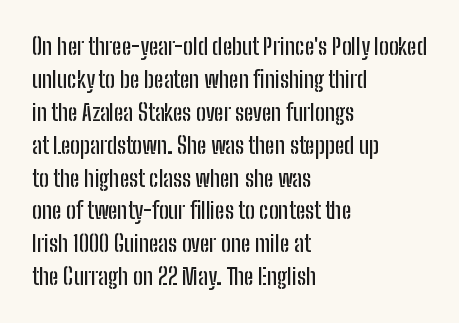
The image shows 23 px text type, upright; set left-aligned, normal line spacing (1.43x), normal letter spacing, not underlined.
